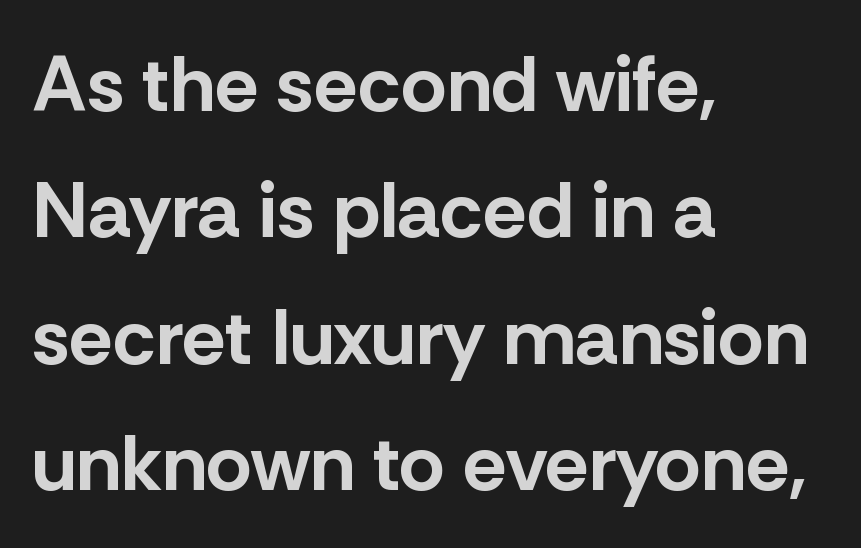
{"serif": "no", "italic": "no", "bold": "yes", "weight": "bold", "width": "normal", "stroke_contrast": "low", "x_height": "medium", "monospaced": "no", "underline": "no", "align": "left", "line_spacing": "normal", "line_spacing_ratio": 1.6, "letter_spacing": "normal", "letter_spacing_em": 0.0, "glyph_px": 79}
